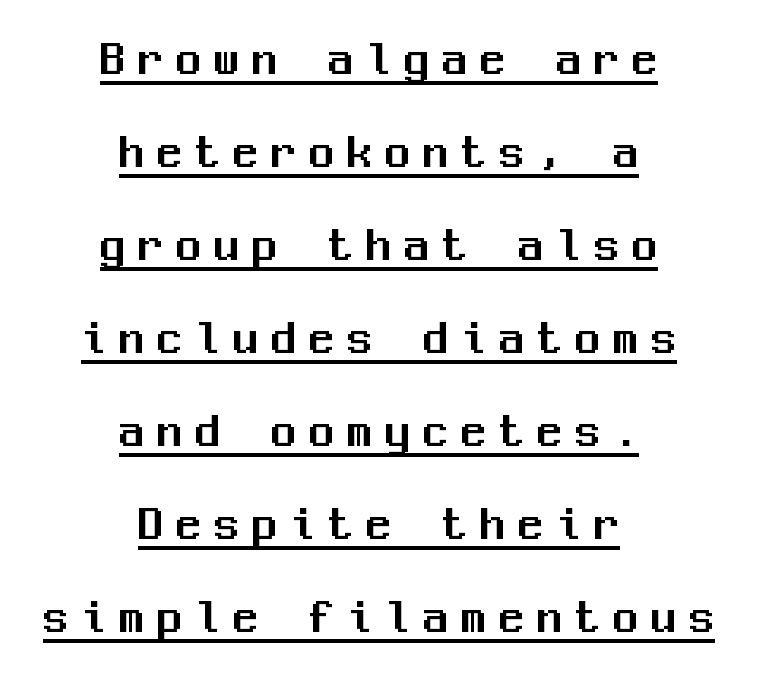
Q: Is the text italic (slanted)? A: No, it is upright.
Q: Is the typeface a serif or a sans-serif typeface? A: Sans-serif.
Q: Is the text underlined? A: Yes.
Q: How is the paragraph aligned? A: Centered.
Q: Is the spacing between letters normal or unusually wide? A: Unusually wide.
Q: Width (condensed, normal, or wide)? A: Normal.
Q: Stroke contrast? A: Medium.
Q: x-height? A: Medium.
Q: Monospaced? A: Yes.
